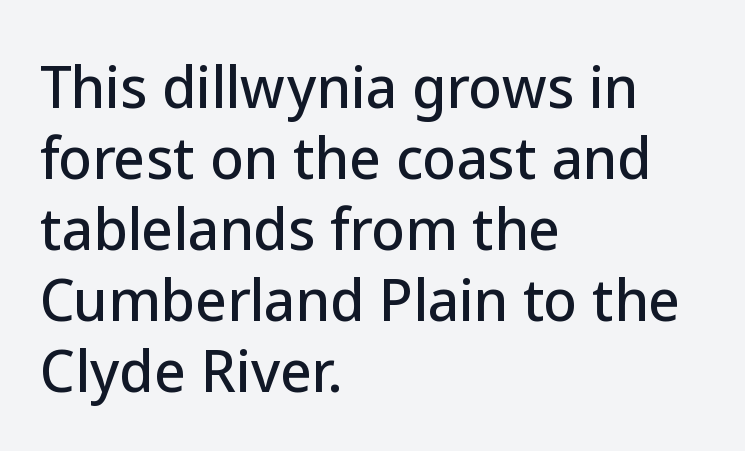
The image shows 55 px sans-serif type, upright; set left-aligned, normal line spacing (1.29x), normal letter spacing, not underlined; low stroke contrast and a medium x-height.
